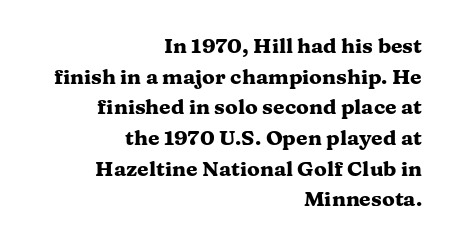
Typographic density is high because the face is bold. Quick note: interline space is typical. Horizontally, the lines are justified to the trailing edge only. There is no visible air inserted between adjacent glyphs. The passage shown is not underscored anywhere.
